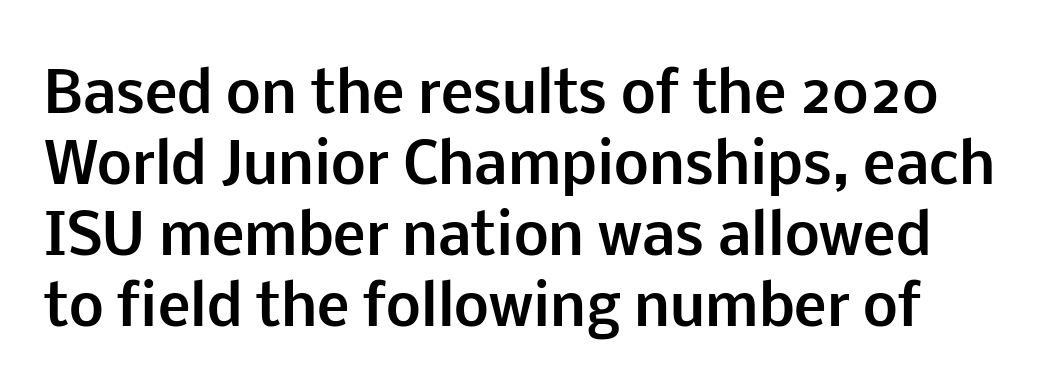
{"serif": "no", "italic": "no", "bold": "yes", "weight": "bold", "width": "normal", "stroke_contrast": "low", "x_height": "medium", "monospaced": "no", "underline": "no", "line_spacing": "normal", "line_spacing_ratio": 1.29, "letter_spacing": "normal", "letter_spacing_em": 0.0, "glyph_px": 55}
